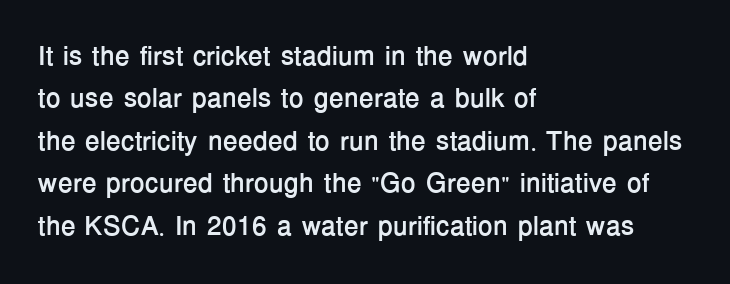
Q: Is the text bold? A: Yes.
Q: Is the text italic (slanted)? A: No, it is upright.
Q: Is the text underlined? A: No.
Q: How is the paragraph aligned? A: Left-aligned.
Q: Is the spacing between letters normal or unusually wide? A: Normal.
Q: Is the spacing between lines tight, normal or loose? A: Normal.
